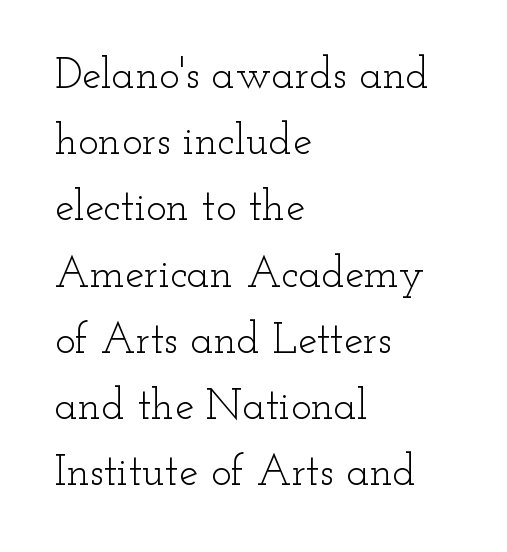
The image shows 43 px light, wide serif type, upright; set left-aligned, normal line spacing (1.54x), normal letter spacing, not underlined; low stroke contrast and a small x-height.
